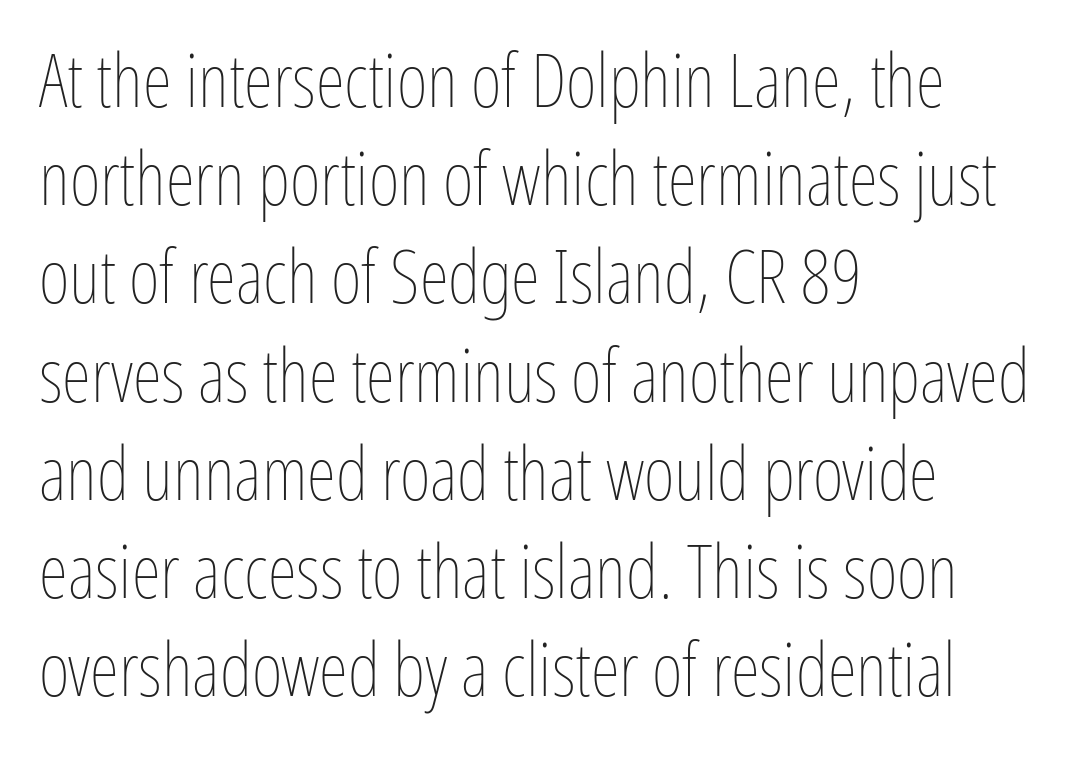
{"italic": "no", "bold": "no", "weight": "thin", "width": "condensed", "stroke_contrast": "low", "x_height": "medium", "monospaced": "no", "underline": "no", "align": "left", "line_spacing": "normal", "line_spacing_ratio": 1.31, "letter_spacing": "normal", "letter_spacing_em": 0.0, "glyph_px": 75}
